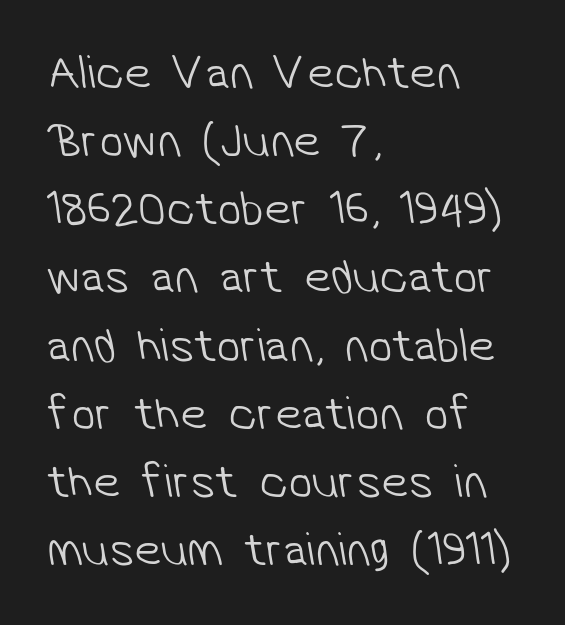
Line starts are locked; line ends wander. Standard letterfit; no display-style spreading of the glyphs. In terms of leading, this rendering sits right in the middle. Weight: in the light-to-regular range. Each letter keeps its own natural width here, so spacing adapts to shape.
